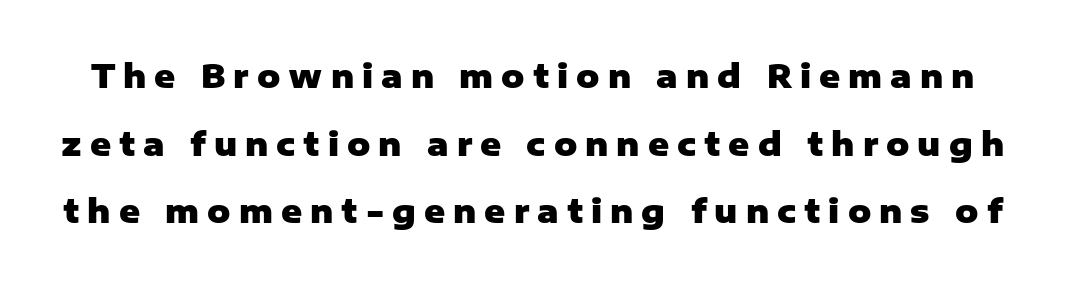
The image shows 32 px heavy sans-serif type, upright; set loose line spacing (2.11x), unusually wide letter spacing (+0.25 em), not underlined; low stroke contrast and a medium x-height.
